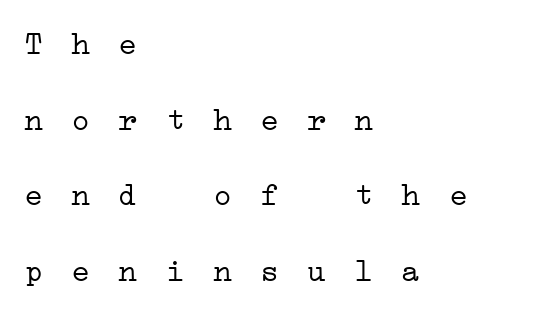
If you drew a ruler down the left edge, every line would touch it. Weight class: somewhere from thin through regular. Anything drawn beneath the words? Only blank space. The letters carry serifs — small finishing strokes at the ends of their stems. Someone cranked the tracking dial way up on this one. Note the uniform advance width — an 'i' takes as much space as an 'm'.
